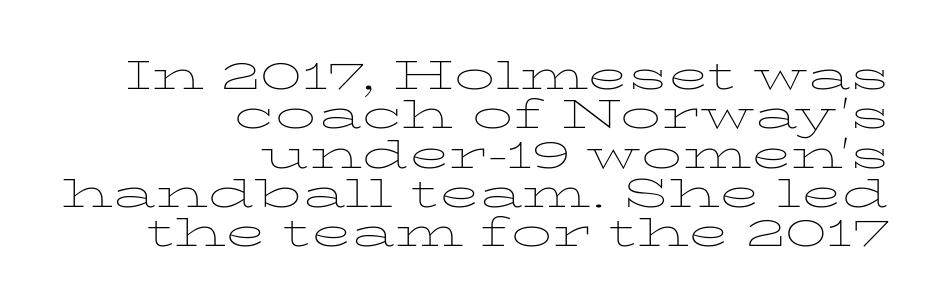
Q: Is the text bold? A: No.
Q: Is the text italic (slanted)? A: No, it is upright.
Q: Is the typeface a serif or a sans-serif typeface? A: Serif.
Q: Is the text underlined? A: No.
Q: How is the paragraph aligned? A: Right-aligned.
Q: Is the spacing between letters normal or unusually wide? A: Normal.
Q: Is the spacing between lines tight, normal or loose? A: Tight.
Q: Width (condensed, normal, or wide)? A: Wide.
Q: Stroke contrast? A: Low.
Q: x-height? A: Medium.
Q: Monospaced? A: No.
